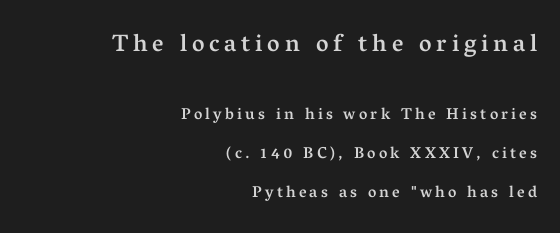
The image shows 24 px text type, upright; set right-aligned, loose line spacing (2.42x), unusually wide letter spacing (+0.2 em), not underlined; the first (top) block is 1.5x larger.
